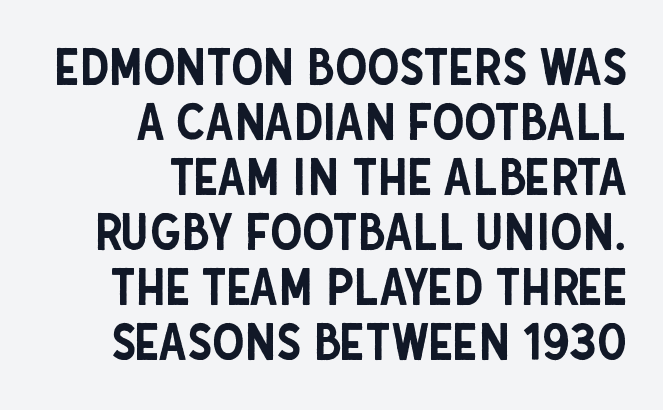
The image shows 51 px condensed sans-serif type, upright; set right-aligned, tight line spacing (1.08x), normal letter spacing, not underlined; low stroke contrast and a large x-height.
